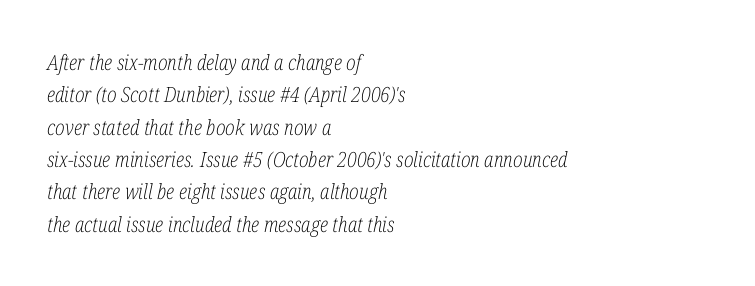
The image shows 21 px text type, italic (leaning right); set left-aligned, normal line spacing (1.54x), normal letter spacing, not underlined.
